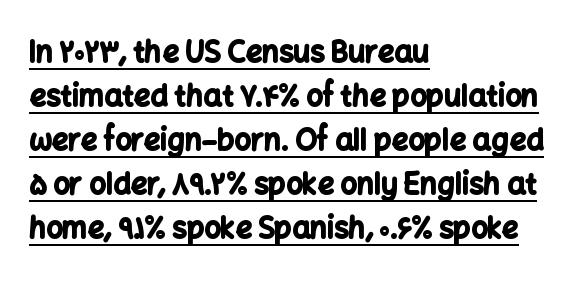
The image shows 29 px bold sans-serif type, upright; set left-aligned, normal line spacing (1.52x), normal letter spacing, underlined; low stroke contrast and a medium x-height.
